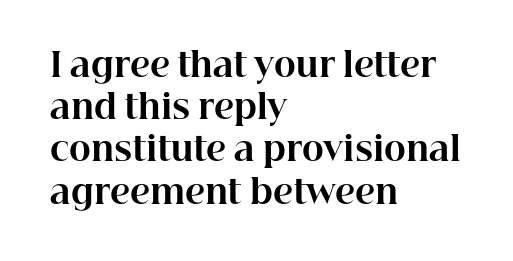
The image shows 33 px bold serif type, upright; set left-aligned, normal line spacing (1.28x), normal letter spacing, not underlined; high stroke contrast and a medium x-height.
